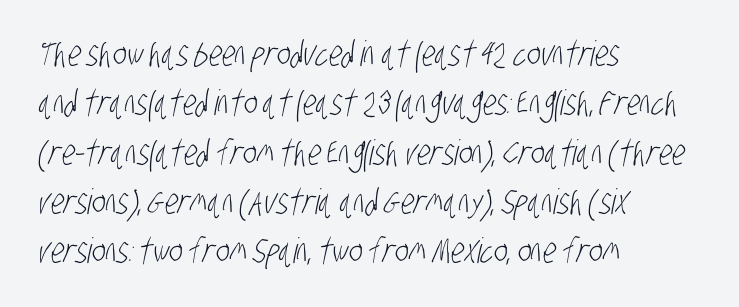
{"serif": "no", "bold": "no", "weight": "light", "width": "condensed", "stroke_contrast": "low", "x_height": "large", "monospaced": "no", "underline": "no", "align": "left", "line_spacing": "normal", "line_spacing_ratio": 1.41, "letter_spacing": "normal", "letter_spacing_em": 0.0, "glyph_px": 35}
